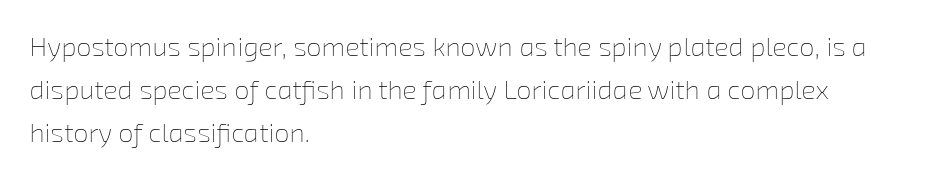
Q: Is the text bold? A: No.
Q: Is the text underlined? A: No.
Q: How is the paragraph aligned? A: Left-aligned.
Q: Is the spacing between letters normal or unusually wide? A: Normal.
Q: Is the spacing between lines tight, normal or loose? A: Normal.
